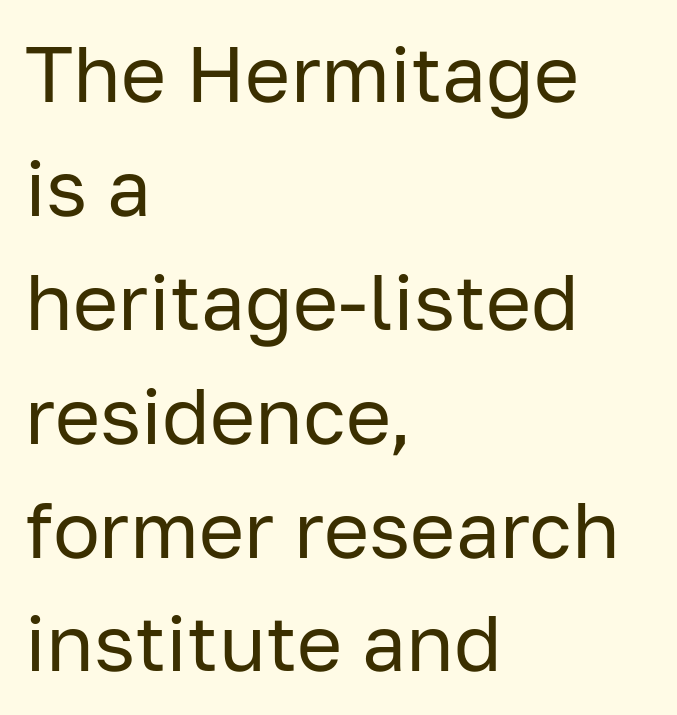
Nobody drew a line under any word here. Compared with typical body copy, the letter spacing here is the same. Is there any slant? The stems are plumb. Stroke mass is kept to a normal reading level or below. These lines stack with their left ends in a neat column.
